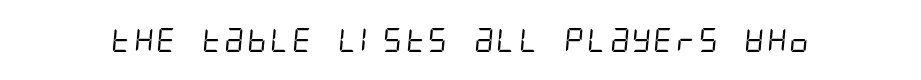
{"bold": "no", "underline": "no", "letter_spacing": "normal", "letter_spacing_em": 0.0, "glyph_px": 24}
